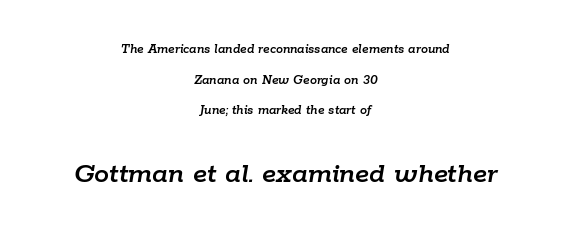
{"italic": "yes", "lean": "right", "slant_degrees": 9, "width": "normal", "stroke_contrast": "low", "x_height": "medium", "monospaced": "no", "underline": "no", "align": "center", "line_spacing": "loose", "line_spacing_ratio": 2.18, "letter_spacing": "normal", "letter_spacing_em": 0.0, "larger_block": "second", "size_ratio": 2.14, "glyph_px": 30}
